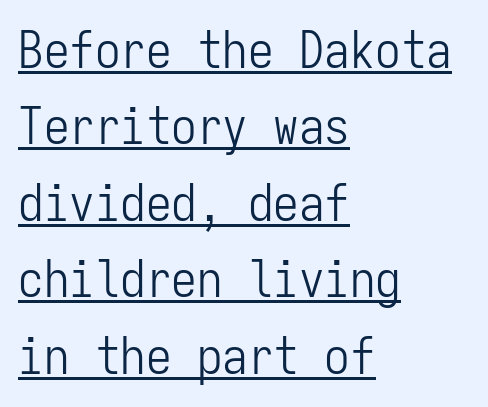
The specimen reads as upright at a glance. Tracking here is standard; glyphs follow each other at the usual distance. This is underlined copy, the kind a proofreader might mark for attention. You could count columns in this text — the font is strictly monospaced. In CSS terms this would be text-align: left. A typesetter would call this leading conventional body-copy spacing.
